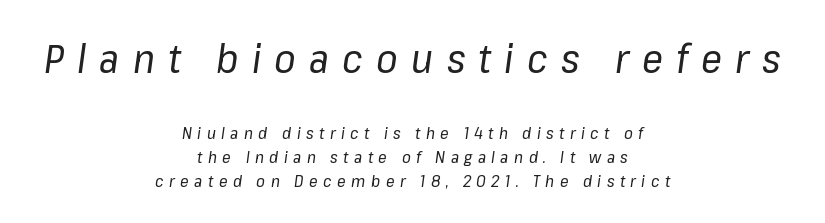
{"italic": "yes", "lean": "right", "slant_degrees": 8, "bold": "no", "weight": "regular", "width": "normal", "stroke_contrast": "low", "x_height": "medium", "monospaced": "no", "underline": "no", "align": "center", "line_spacing": "normal", "line_spacing_ratio": 1.5, "letter_spacing": "wide", "letter_spacing_em": 0.34, "larger_block": "first", "size_ratio": 2.44, "glyph_px": 39}
